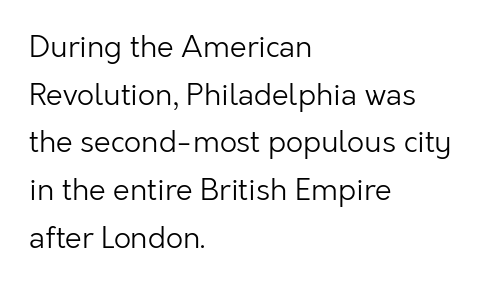
The image shows 30 px light sans-serif type, upright; set left-aligned, normal line spacing (1.59x), normal letter spacing, not underlined; low stroke contrast and a medium x-height.
